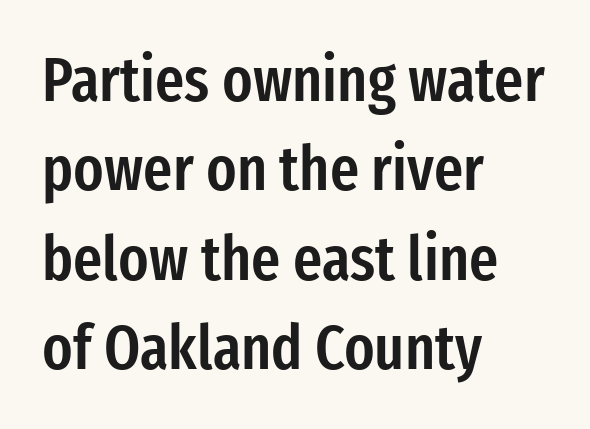
The image shows 63 px semibold, condensed sans-serif type, upright; set left-aligned, normal line spacing (1.42x), normal letter spacing, not underlined; low stroke contrast and a medium x-height.
